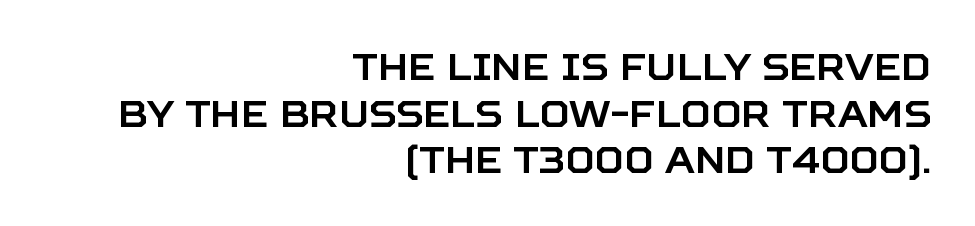
{"serif": "no", "italic": "no", "width": "normal", "stroke_contrast": "low", "x_height": "large", "monospaced": "no", "underline": "no", "align": "right", "line_spacing": "normal", "line_spacing_ratio": 1.26, "letter_spacing": "normal", "letter_spacing_em": 0.0, "glyph_px": 37}
